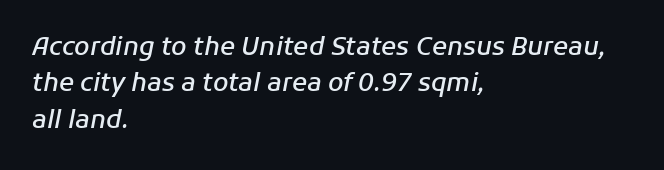
Q: Is the text bold? A: Semi-bold.
Q: Is the text italic (slanted)? A: Yes, it leans right by about 11 degrees.
Q: Is the text underlined? A: No.
Q: How is the paragraph aligned? A: Left-aligned.
Q: Is the spacing between letters normal or unusually wide? A: Normal.
Q: Is the spacing between lines tight, normal or loose? A: Normal.
